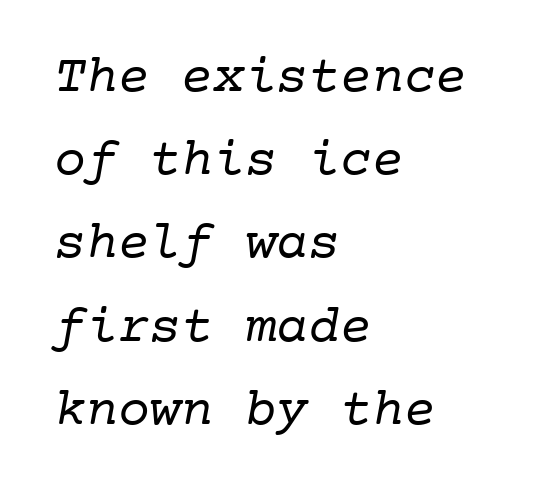
Compared with typical body copy, the letter spacing here is the same. Leading: standard. Serifs: yes, visible at the terminals of the letterforms. Visually the block forms a straight wall on the left and a jagged coastline on the right.
